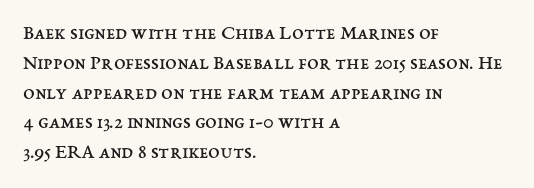
The image shows 21 px text type, upright; set left-aligned, normal line spacing (1.42x), normal letter spacing, not underlined.
